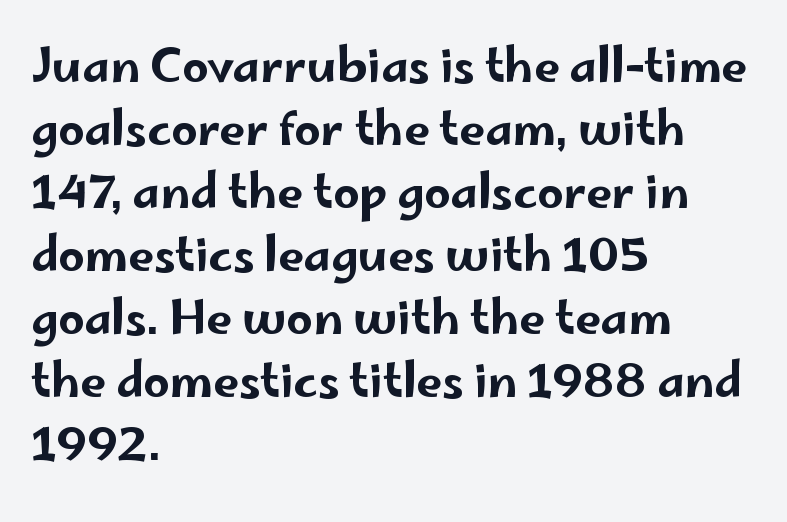
The image shows 46 px wide sans-serif type, upright; set left-aligned, normal line spacing (1.37x), normal letter spacing, not underlined; low stroke contrast and a small x-height.
